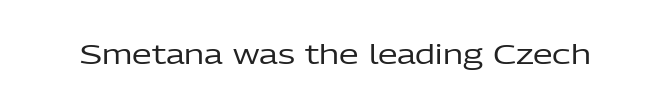
The image shows 28 px regular-weight sans-serif type, upright; set normal letter spacing, not underlined; low stroke contrast and a medium x-height.
